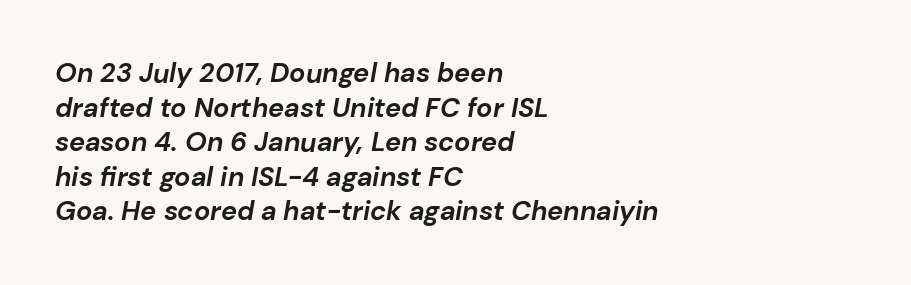
The image shows 27 px bold type, italic (leaning right); set left-aligned, normal line spacing (1.28x), normal letter spacing, not underlined.
